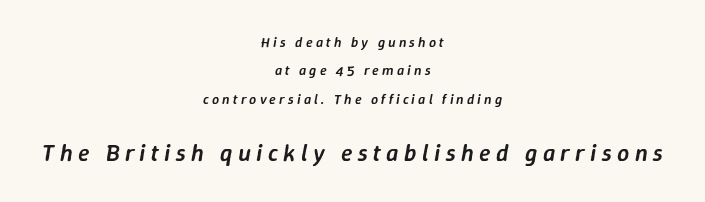
This rendering uses center alignment, leaving both contours irregular but symmetric. Observe the lean: these are italic letterforms. Is the type bold? Partly — it's a semibold, heavier than regular but not fully bold. Nobody drew a line under any word here.
